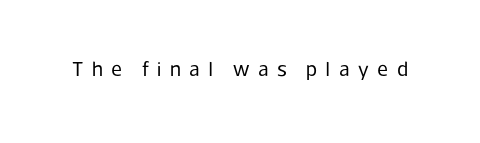
{"italic": "no", "bold": "no", "underline": "no", "letter_spacing": "wide", "letter_spacing_em": 0.4, "glyph_px": 21}
